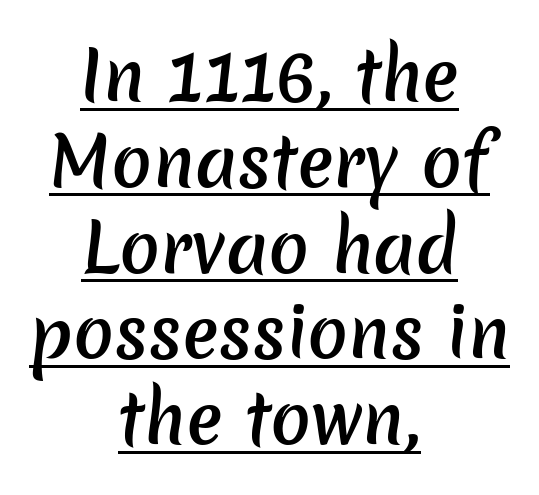
The image shows 67 px semibold sans-serif type; set centered, normal line spacing (1.28x), normal letter spacing, underlined; low stroke contrast and a medium x-height.
